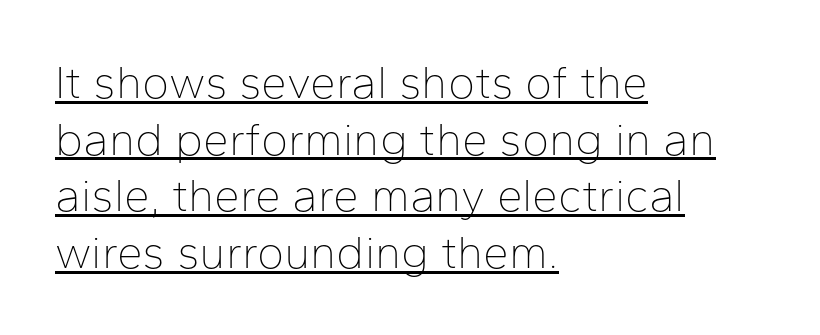
Observe the ordinary spacing: letters are neighbours, not strangers. The typesetter chose a ragged-right arrangement here. You can tell from the bare stems that sans-serif type was used. Varying glyph widths throughout — classic text-font behaviour. This is roman type, the default non-slanted kind.
